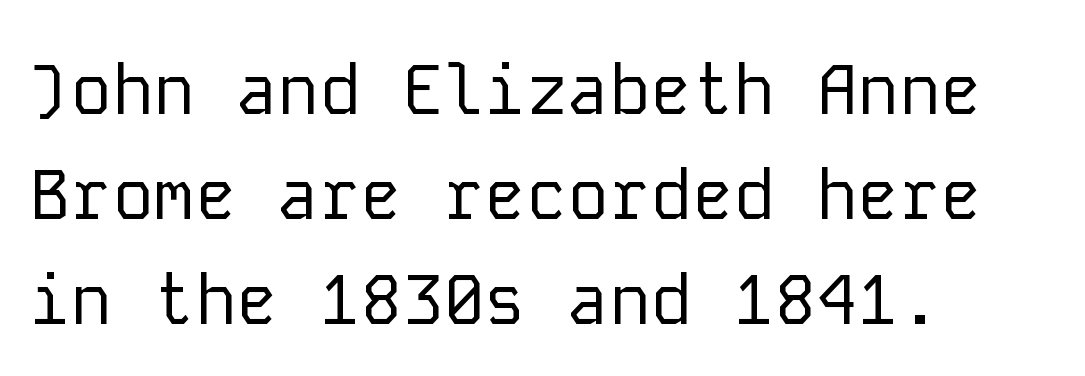
Q: Is the text bold? A: No.
Q: Is the text italic (slanted)? A: No, it is upright.
Q: Is the typeface a serif or a sans-serif typeface? A: Sans-serif.
Q: Is the text underlined? A: No.
Q: How is the paragraph aligned? A: Left-aligned.
Q: Is the spacing between letters normal or unusually wide? A: Normal.
Q: Is the spacing between lines tight, normal or loose? A: Normal.
Q: Width (condensed, normal, or wide)? A: Normal.
Q: Stroke contrast? A: Low.
Q: x-height? A: Medium.
Q: Monospaced? A: Yes.
